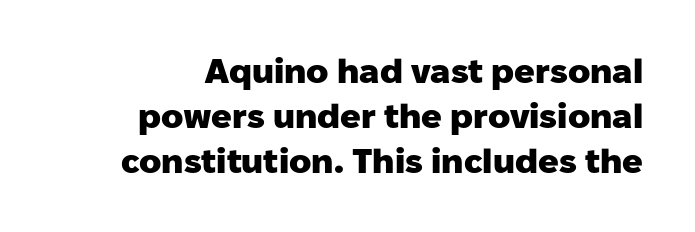
{"serif": "no", "italic": "no", "bold": "yes", "weight": "heavy", "width": "normal", "stroke_contrast": "low", "x_height": "medium", "monospaced": "no", "underline": "no", "line_spacing": "normal", "line_spacing_ratio": 1.32, "letter_spacing": "normal", "letter_spacing_em": 0.0, "glyph_px": 34}
